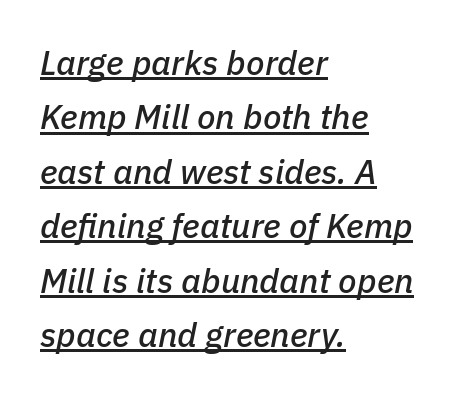
What decoration does the sample have? An underline. Do the characters align in a grid? No, the font is proportional. Compared with typical body copy, the letter spacing here is the same. Quick note: interline space is typical. All the whitespace from short lines collects on the right. The typography opts for an oblique posture over an upright one.
